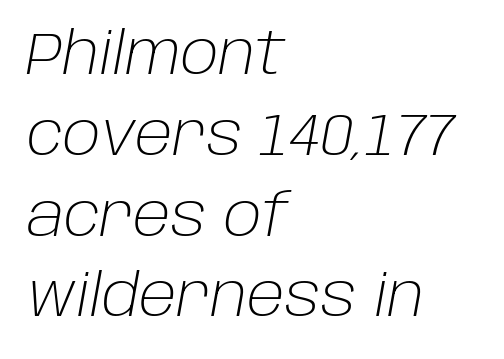
Q: Is the text bold? A: No.
Q: Is the text italic (slanted)? A: Yes, it leans right by about 10 degrees.
Q: Is the text underlined? A: No.
Q: How is the paragraph aligned? A: Left-aligned.
Q: Is the spacing between letters normal or unusually wide? A: Normal.
Q: Is the spacing between lines tight, normal or loose? A: Normal.
Q: Width (condensed, normal, or wide)? A: Normal.
Q: Stroke contrast? A: Low.
Q: x-height? A: Large.
Q: Monospaced? A: No.
